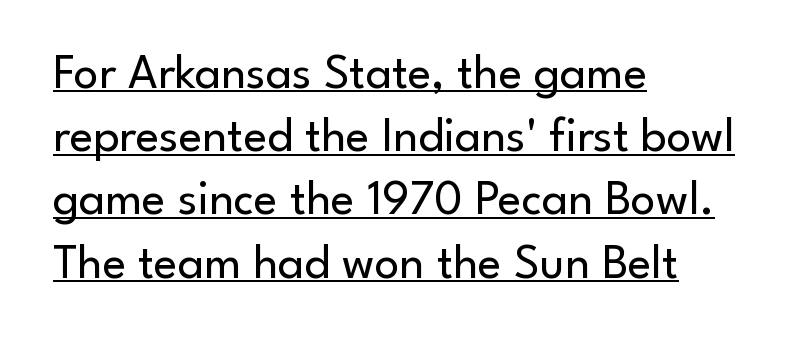
The image shows 49 px regular-weight sans-serif type, upright; set left-aligned, normal line spacing (1.29x), normal letter spacing, underlined; low stroke contrast and a small x-height.
